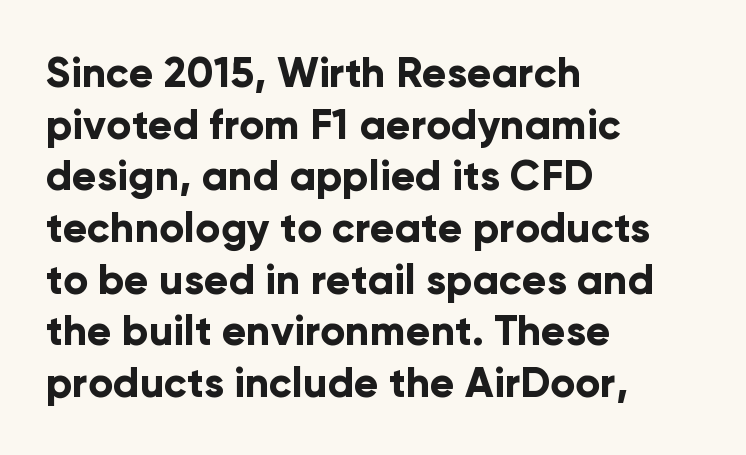
In terms of posture, this sample is upright. Plain, unruled lines of type. Nope, no serifs anywhere on these letters. Where is the straight margin? On the left. The face used here is proportionally spaced, like ordinary book or web type. Standard letterfit; no display-style spreading of the glyphs.
